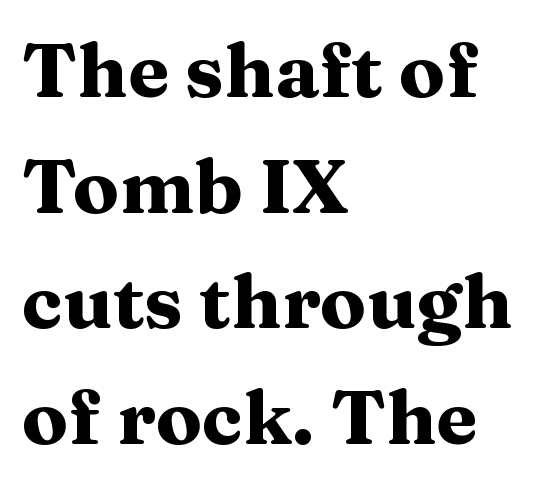
The image shows 76 px heavy, wide serif type, upright; set left-aligned, normal line spacing (1.52x), normal letter spacing, not underlined; medium stroke contrast and a medium x-height.
